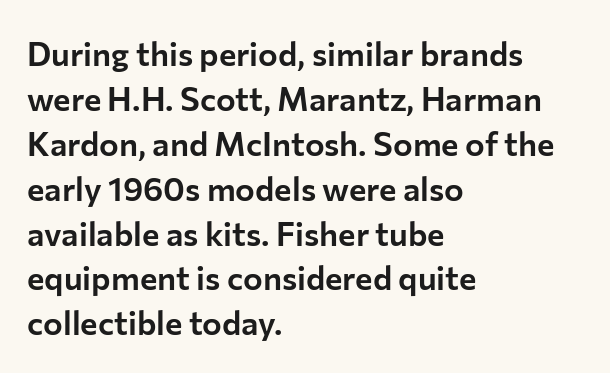
The paragraph shown leans on its left margin. Nope, not italic — everything's standing straight. Each word holds together tightly as a unit, with standard inter-letter gaps. The text was rendered using a sans face with plain stroke endings. The passage shown is typed in a proportional face where columns would drift.
